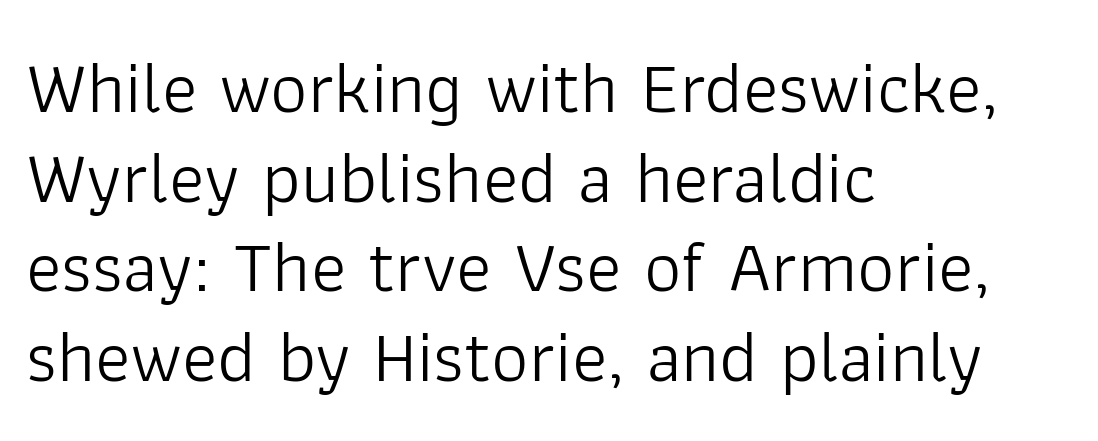
No feet cap the strokes, marking this as sans-serif type. Is the block centered? No — it sits flush against the left margin. The words here are not underlined. Letter spacing: default. Every character sits straight up, as roman type does.
